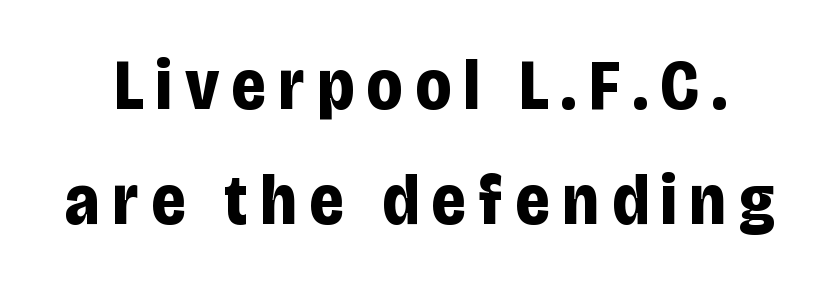
A typesetter would call this leading conventional body-copy spacing. Is there any slant? The stems are plumb. Serif or sans? Sans — the stroke terminals are bare. Character widths vary here, with narrow letters taking less room than wide ones. Decoration check: the copy has no underline. The typesetting leans heavy: a genuine bold.
